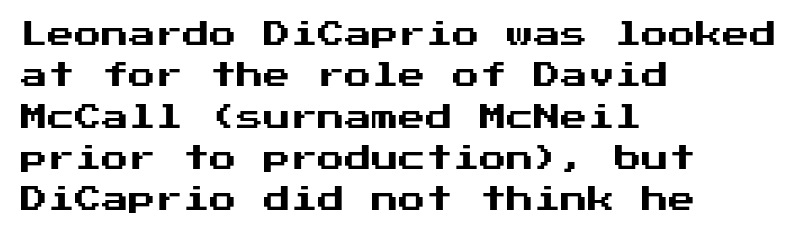
The image shows 27 px text type, upright; set left-aligned, normal line spacing (1.53x), normal letter spacing, not underlined.
